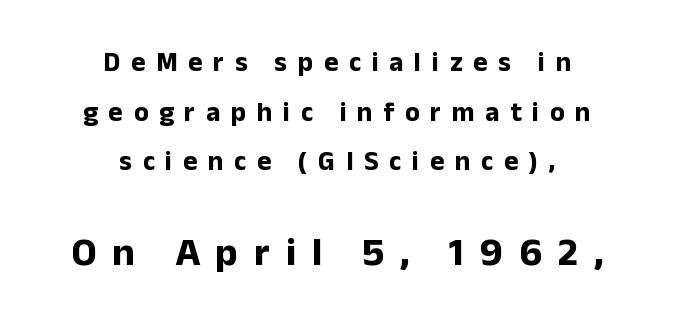
The image shows 40 px bold sans-serif type, upright; set centered, line spacing 1.84x, unusually wide letter spacing (+0.4 em), not underlined; the second (bottom) block is 1.48x larger; low stroke contrast and a medium x-height.
